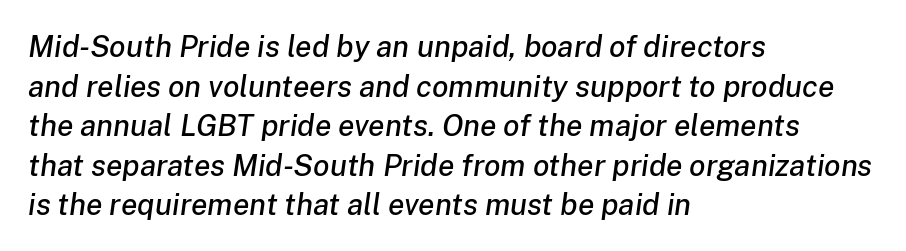
The passage is arranged the way most books set body copy — flush left. Designer's note — italics engaged. Whoever set this chose a conventional vertical rhythm. The passage shown is typed in a proportional face where columns would drift. Letter spacing: default. A bare baseline throughout the passage.
